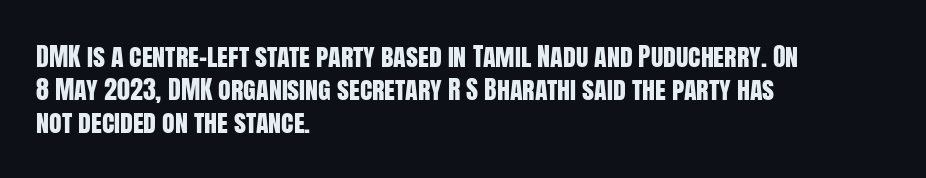
{"italic": "no", "underline": "no", "align": "left", "line_spacing": "normal", "line_spacing_ratio": 1.26, "letter_spacing": "normal", "letter_spacing_em": 0.0, "glyph_px": 26}
